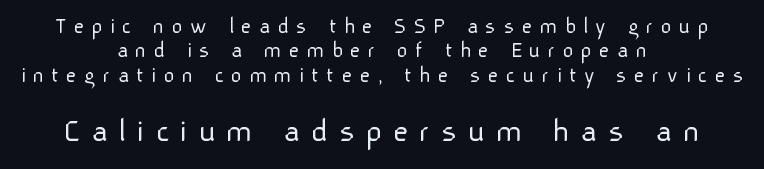
The image shows 34 px light sans-serif type, upright; set centered, tight line spacing (1.06x), unusually wide letter spacing (+0.32 em), not underlined; the second (bottom) block is 1.48x larger; low stroke contrast and a medium x-height.
